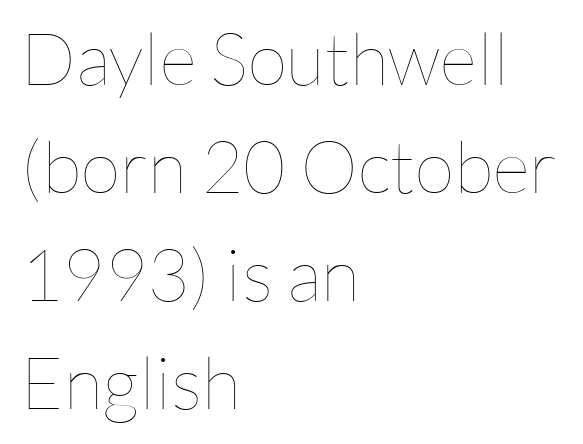
{"italic": "no", "bold": "no", "weight": "thin", "width": "normal", "stroke_contrast": "low", "x_height": "medium", "monospaced": "no", "underline": "no", "align": "left", "line_spacing": "normal", "line_spacing_ratio": 1.48, "letter_spacing": "normal", "letter_spacing_em": 0.0, "glyph_px": 73}
